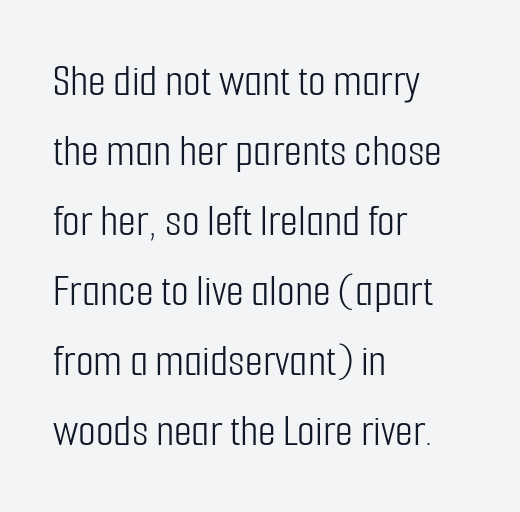
Interline gaps are of average width in this sample. Do the characters align in a grid? No, the font is proportional. Letter spacing: default. I'd call this a sans setting — the letters go barefoot. It's the straight-up-and-down kind of type. The strokes carry an ordinary text weight at most.
